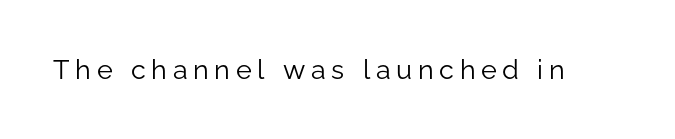
{"italic": "no", "bold": "no", "underline": "no", "letter_spacing": "wide", "letter_spacing_em": 0.21, "glyph_px": 27}
